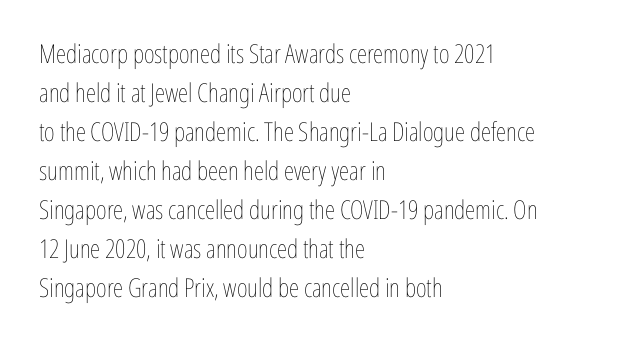
Q: Is the text bold? A: No.
Q: Is the text italic (slanted)? A: No, it is upright.
Q: Is the text underlined? A: No.
Q: How is the paragraph aligned? A: Left-aligned.
Q: Is the spacing between letters normal or unusually wide? A: Normal.
Q: Is the spacing between lines tight, normal or loose? A: Normal.
